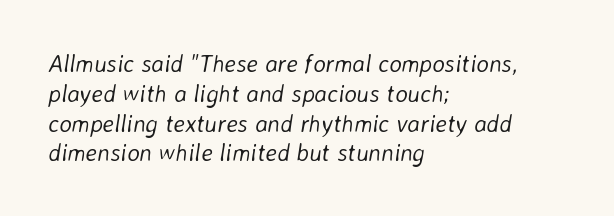
The image shows 24 px text type, italic (leaning right); set left-aligned, line spacing 1.24x, normal letter spacing, not underlined.
